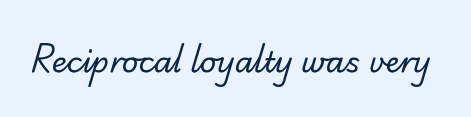
This is sans-serif lettering, the kind often seen on screens and signage. Here the designer chose a conventional face with non-uniform glyph widths. Plain, unruled lines of type. Nothing heavy about these letters — not bold at all. The tracking reads as untouched default to a designer's eye.
